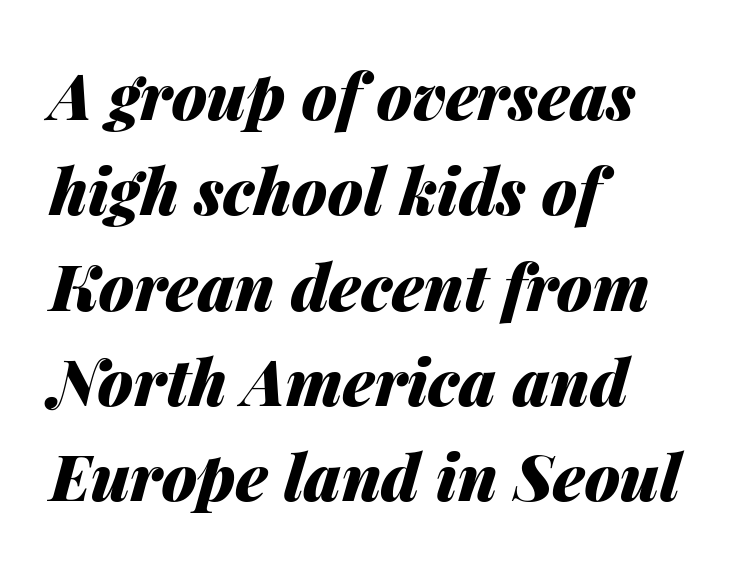
Q: Is the text bold? A: Yes.
Q: Is the text italic (slanted)? A: Yes, it leans right by about 14 degrees.
Q: Is the text underlined? A: No.
Q: How is the paragraph aligned? A: Left-aligned.
Q: Is the spacing between letters normal or unusually wide? A: Normal.
Q: Is the spacing between lines tight, normal or loose? A: Normal.
Q: Width (condensed, normal, or wide)? A: Normal.
Q: Stroke contrast? A: Medium.
Q: x-height? A: Medium.
Q: Monospaced? A: No.
